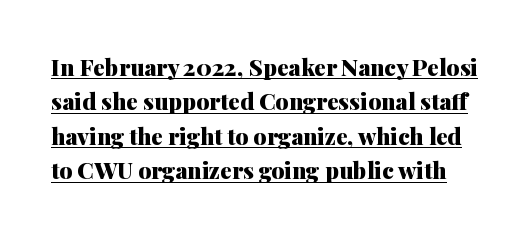
A continuous stroke trails under the words, as in a hyperlink. Chunky letters — that's bold for sure. Interline gaps are of average width in this sample. Upright lettering throughout.
